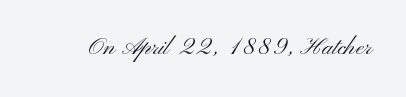
{"bold": "no", "underline": "no", "letter_spacing": "normal", "letter_spacing_em": 0.0, "glyph_px": 24}
